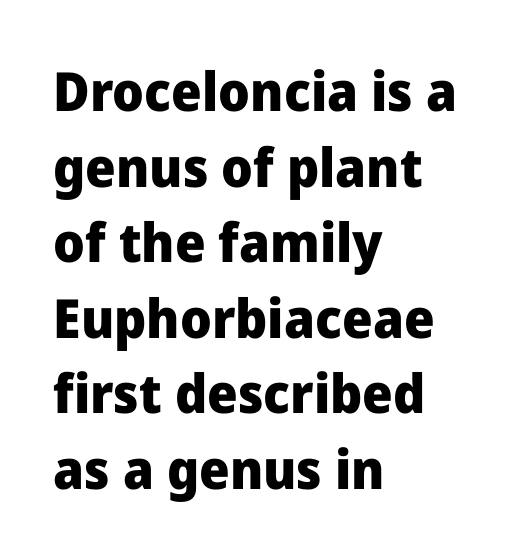
Q: Is the text bold? A: Yes.
Q: Is the text italic (slanted)? A: No, it is upright.
Q: Is the typeface a serif or a sans-serif typeface? A: Sans-serif.
Q: Is the text underlined? A: No.
Q: How is the paragraph aligned? A: Left-aligned.
Q: Is the spacing between letters normal or unusually wide? A: Normal.
Q: Is the spacing between lines tight, normal or loose? A: Normal.
Q: Width (condensed, normal, or wide)? A: Normal.
Q: Stroke contrast? A: Low.
Q: x-height? A: Medium.
Q: Monospaced? A: No.
